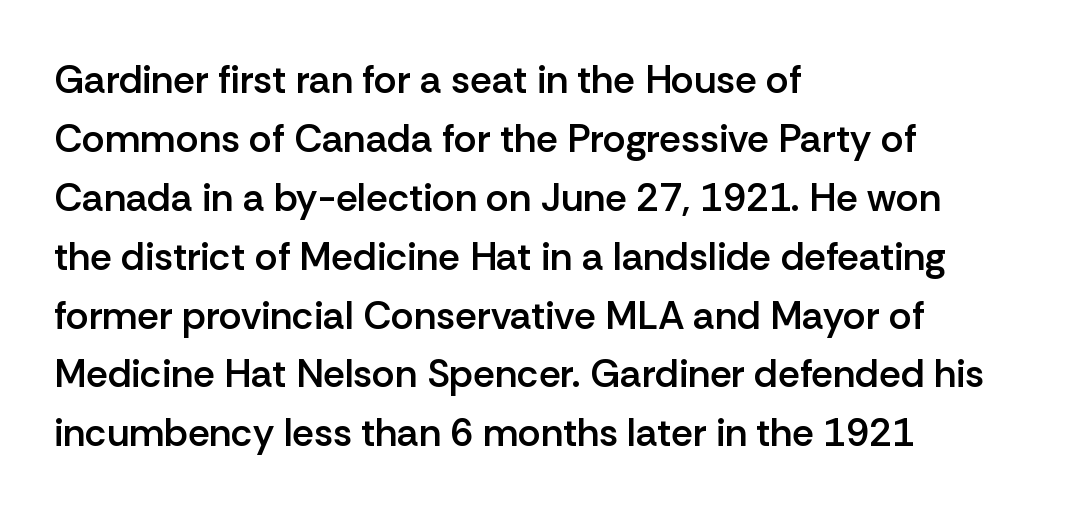
{"serif": "no", "italic": "no", "bold": "semi", "weight": "semibold", "width": "normal", "stroke_contrast": "low", "x_height": "medium", "monospaced": "no", "underline": "no", "align": "left", "line_spacing": "normal", "line_spacing_ratio": 1.51, "letter_spacing": "normal", "letter_spacing_em": 0.0, "glyph_px": 39}
